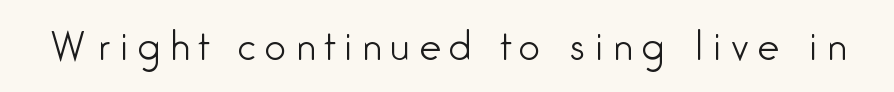
{"serif": "no", "italic": "no", "bold": "no", "weight": "light", "width": "condensed", "stroke_contrast": "low", "x_height": "medium", "monospaced": "no", "underline": "no", "letter_spacing": "wide", "letter_spacing_em": 0.24, "glyph_px": 38}
